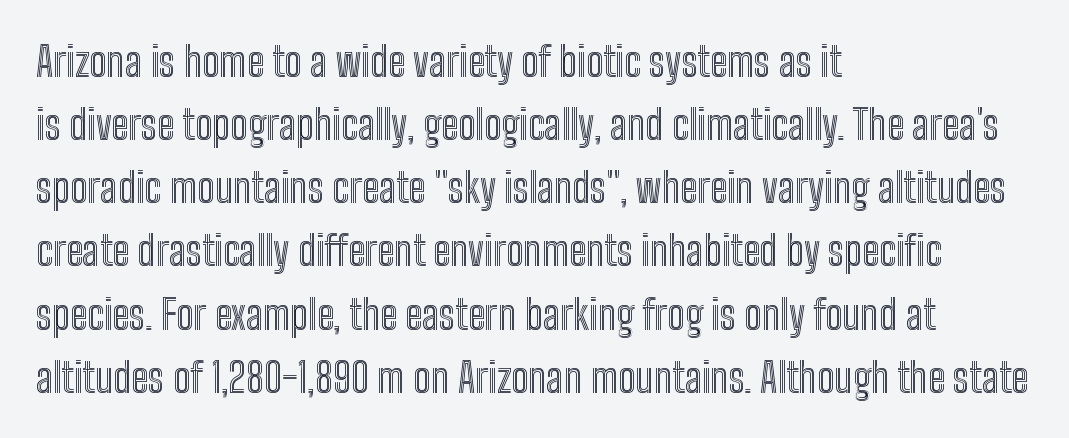
{"italic": "no", "width": "condensed", "x_height": "medium", "monospaced": "no", "underline": "no", "align": "left", "line_spacing": "normal", "line_spacing_ratio": 1.54, "letter_spacing": "normal", "letter_spacing_em": 0.0, "glyph_px": 41}
